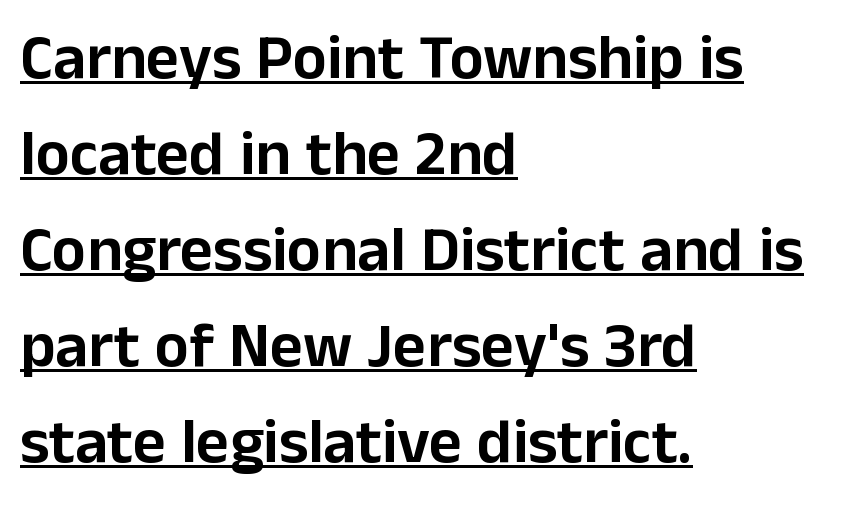
Q: Is the text italic (slanted)? A: No, it is upright.
Q: Is the typeface a serif or a sans-serif typeface? A: Sans-serif.
Q: Is the text underlined? A: Yes.
Q: How is the paragraph aligned? A: Left-aligned.
Q: Is the spacing between letters normal or unusually wide? A: Normal.
Q: Is the spacing between lines tight, normal or loose? A: Normal.
Q: Width (condensed, normal, or wide)? A: Normal.
Q: Stroke contrast? A: Low.
Q: x-height? A: Medium.
Q: Monospaced? A: No.
